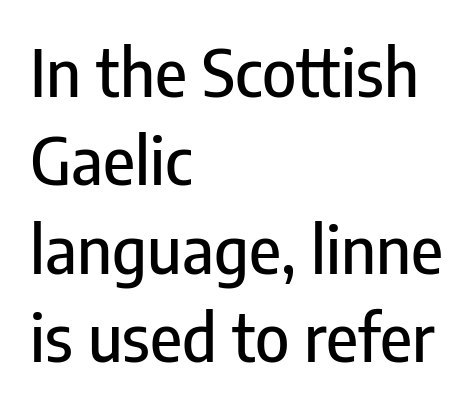
Q: Is the text italic (slanted)? A: No, it is upright.
Q: Is the typeface a serif or a sans-serif typeface? A: Sans-serif.
Q: Is the text underlined? A: No.
Q: How is the paragraph aligned? A: Left-aligned.
Q: Is the spacing between letters normal or unusually wide? A: Normal.
Q: Is the spacing between lines tight, normal or loose? A: Normal.
Q: Width (condensed, normal, or wide)? A: Condensed.
Q: Stroke contrast? A: Low.
Q: x-height? A: Medium.
Q: Monospaced? A: No.
